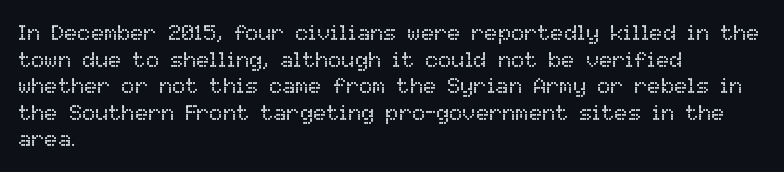
{"italic": "no", "bold": "no", "underline": "no", "align": "left", "line_spacing_ratio": 1.21, "letter_spacing": "normal", "letter_spacing_em": 0.0, "glyph_px": 22}
